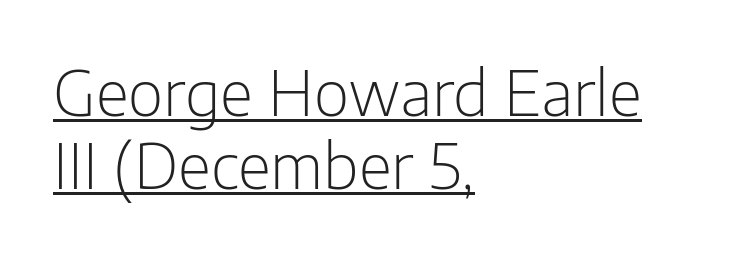
Tracking value appears to be zero — textbook default spacing. The paragraph has a hard left edge and a soft right edge. These characters rest on top of a visible drawn line. The lettering holds an erect, upright posture throughout.
